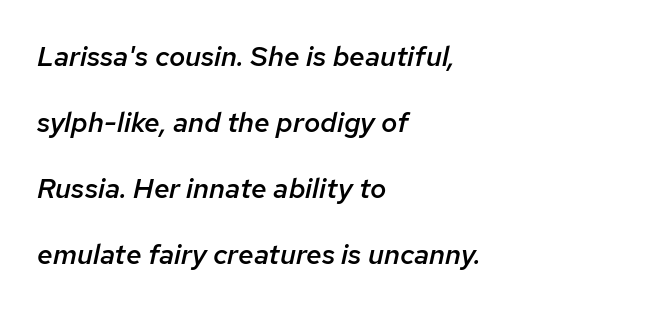
{"italic": "yes", "lean": "right", "slant_degrees": 12, "bold": "semi", "weight": "semibold", "width": "normal", "stroke_contrast": "low", "x_height": "medium", "monospaced": "no", "underline": "no", "align": "left", "line_spacing": "loose", "line_spacing_ratio": 2.36, "letter_spacing": "normal", "letter_spacing_em": 0.0, "glyph_px": 28}
